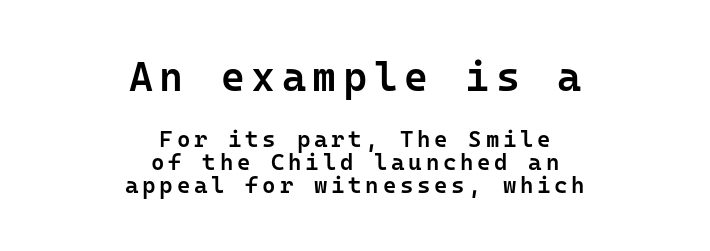
The words here are not underlined. A student would call this center alignment; a typographer would say set centered. Examine the stroke ends and you'll find no serifs. The block sitting higher on the canvas is the one with enlarged characters. The font's upright variant was chosen for this text. Compared with an ordinary text face, these strokes are moderately heavier — a semibold.
